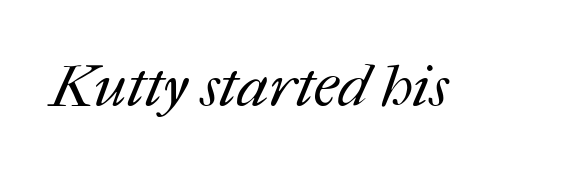
{"bold": "no", "weight": "regular", "width": "normal", "stroke_contrast": "medium", "x_height": "medium", "monospaced": "no", "underline": "no", "letter_spacing": "normal", "letter_spacing_em": 0.0, "glyph_px": 60}
